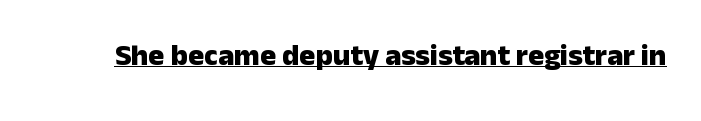
Q: Is the text bold? A: Yes.
Q: Is the text italic (slanted)? A: No, it is upright.
Q: Is the typeface a serif or a sans-serif typeface? A: Sans-serif.
Q: Is the text underlined? A: Yes.
Q: Is the spacing between letters normal or unusually wide? A: Normal.
Q: Width (condensed, normal, or wide)? A: Normal.
Q: Stroke contrast? A: Low.
Q: x-height? A: Medium.
Q: Monospaced? A: No.
